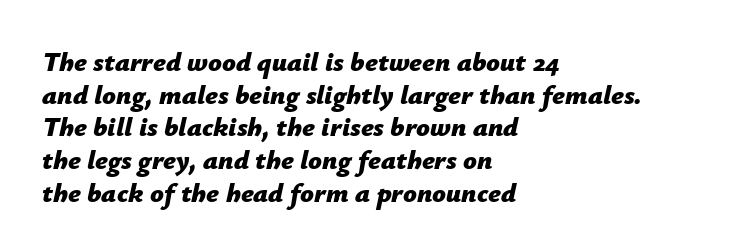
The image shows 27 px bold type, italic (leaning right); set left-aligned, line spacing 1.21x, normal letter spacing, not underlined.
